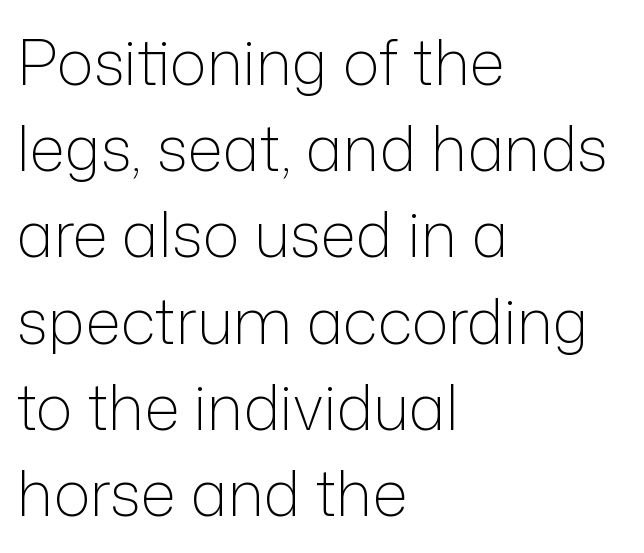
The image shows 62 px light sans-serif type, upright; set left-aligned, normal line spacing (1.39x), normal letter spacing, not underlined; low stroke contrast and a medium x-height.
